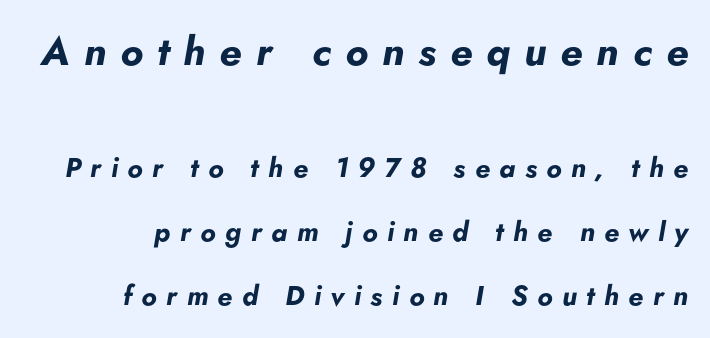
The image shows 40 px bold type, italic (leaning right); set right-aligned, loose line spacing (2.36x), unusually wide letter spacing (+0.35 em), not underlined; the first (top) block is 1.48x larger; low stroke contrast and a small x-height.
